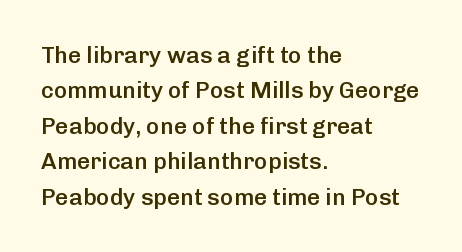
Q: Is the text bold? A: Semi-bold.
Q: Is the text italic (slanted)? A: No, it is upright.
Q: Is the text underlined? A: No.
Q: How is the paragraph aligned? A: Left-aligned.
Q: Is the spacing between letters normal or unusually wide? A: Normal.
Q: Is the spacing between lines tight, normal or loose? A: Normal.
